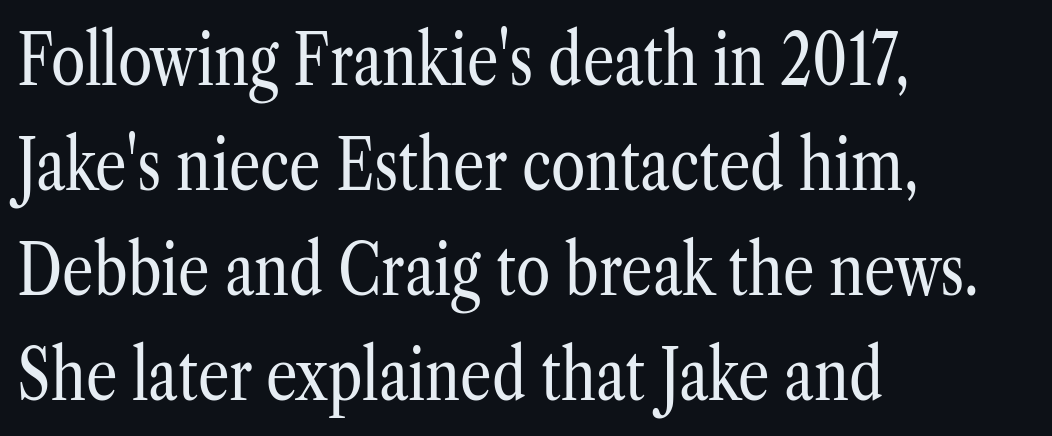
The image shows 70 px regular-weight, condensed serif type, upright; set left-aligned, normal line spacing (1.5x), normal letter spacing, not underlined; low stroke contrast and a medium x-height.
